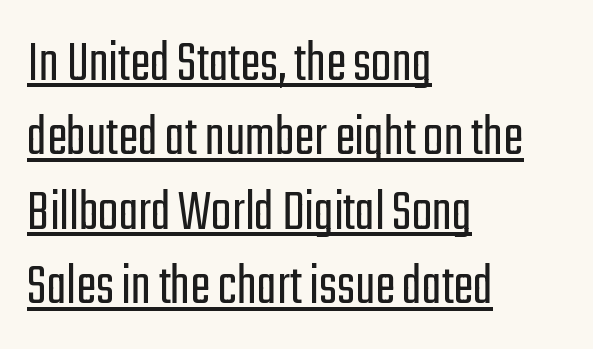
Q: Is the text bold? A: No.
Q: Is the text italic (slanted)? A: No, it is upright.
Q: Is the typeface a serif or a sans-serif typeface? A: Sans-serif.
Q: Is the text underlined? A: Yes.
Q: How is the paragraph aligned? A: Left-aligned.
Q: Is the spacing between letters normal or unusually wide? A: Normal.
Q: Width (condensed, normal, or wide)? A: Condensed.
Q: Stroke contrast? A: Low.
Q: x-height? A: Medium.
Q: Monospaced? A: No.
